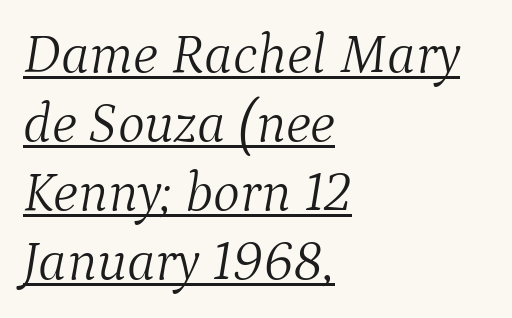
Q: Is the text bold? A: No.
Q: Is the text italic (slanted)? A: Yes, it leans right by about 9 degrees.
Q: Is the typeface a serif or a sans-serif typeface? A: Serif.
Q: Is the text underlined? A: Yes.
Q: How is the paragraph aligned? A: Left-aligned.
Q: Is the spacing between letters normal or unusually wide? A: Normal.
Q: Width (condensed, normal, or wide)? A: Normal.
Q: Stroke contrast? A: Medium.
Q: x-height? A: Medium.
Q: Monospaced? A: No.
